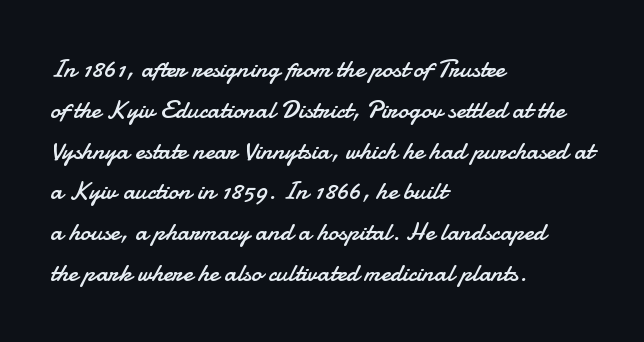
The gap between lines stays unmarked. No extra tracking has been applied to these lines. Does the leading feel generous? No, just average. Short and long lines alike share a common starting point at left.
